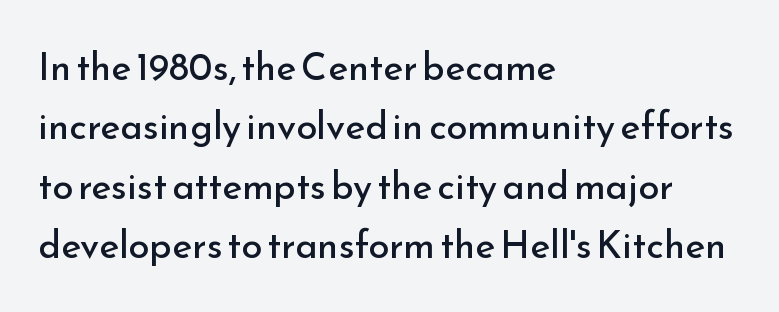
{"serif": "no", "italic": "no", "bold": "no", "weight": "regular", "width": "normal", "stroke_contrast": "low", "x_height": "small", "monospaced": "no", "underline": "no", "align": "left", "line_spacing": "normal", "line_spacing_ratio": 1.56, "letter_spacing": "normal", "letter_spacing_em": 0.0, "glyph_px": 38}
